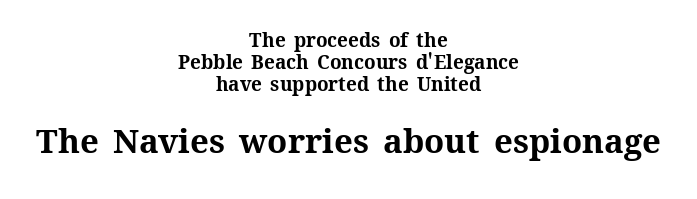
The face used here has the dense, thick strokes of a bold. The passage shown has conventional tracking throughout. Quick note: underline off. You get the small type first, then a jump to larger type. Is there any slant? The stems are plumb.
